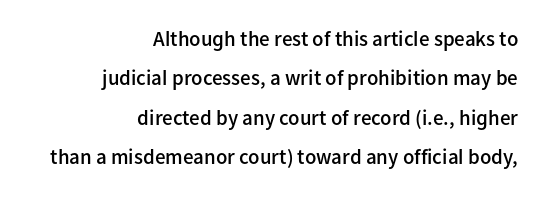
Q: Is the text bold? A: Semi-bold.
Q: Is the text italic (slanted)? A: No, it is upright.
Q: Is the text underlined? A: No.
Q: How is the paragraph aligned? A: Right-aligned.
Q: Is the spacing between letters normal or unusually wide? A: Normal.
